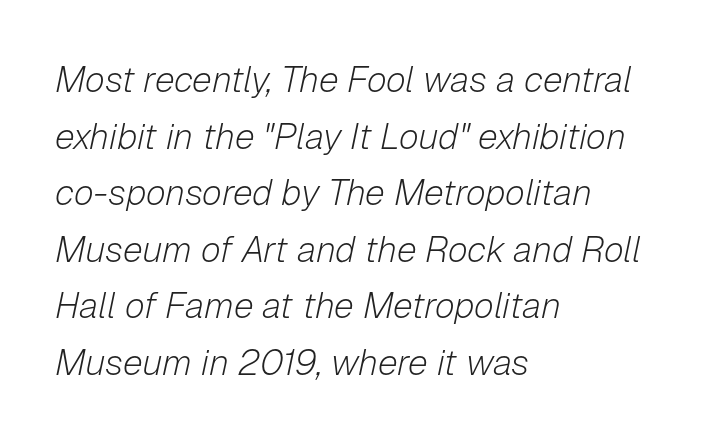
The image shows 36 px light type, italic (leaning right); set left-aligned, normal line spacing (1.57x), normal letter spacing, not underlined; low stroke contrast and a medium x-height.
